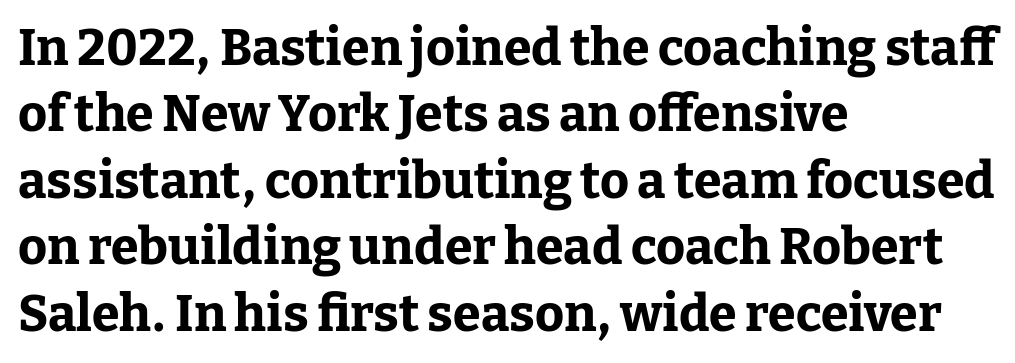
{"serif": "yes", "italic": "no", "bold": "yes", "weight": "bold", "width": "normal", "stroke_contrast": "low", "x_height": "medium", "monospaced": "no", "underline": "no", "align": "left", "line_spacing": "normal", "line_spacing_ratio": 1.33, "letter_spacing": "normal", "letter_spacing_em": 0.0, "glyph_px": 50}
